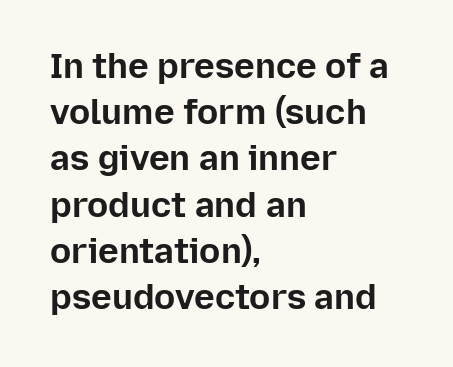
In CSS terms this would be text-align: left. The face used here is proportionally spaced, like ordinary book or web type. Nobody touched the tracking dial on this one. Summary of vertical rhythm: regular, with standard interline spacing. The font family rendered here belongs to the sans-serif group. What weight is shown? A full bold with thick strokes.
